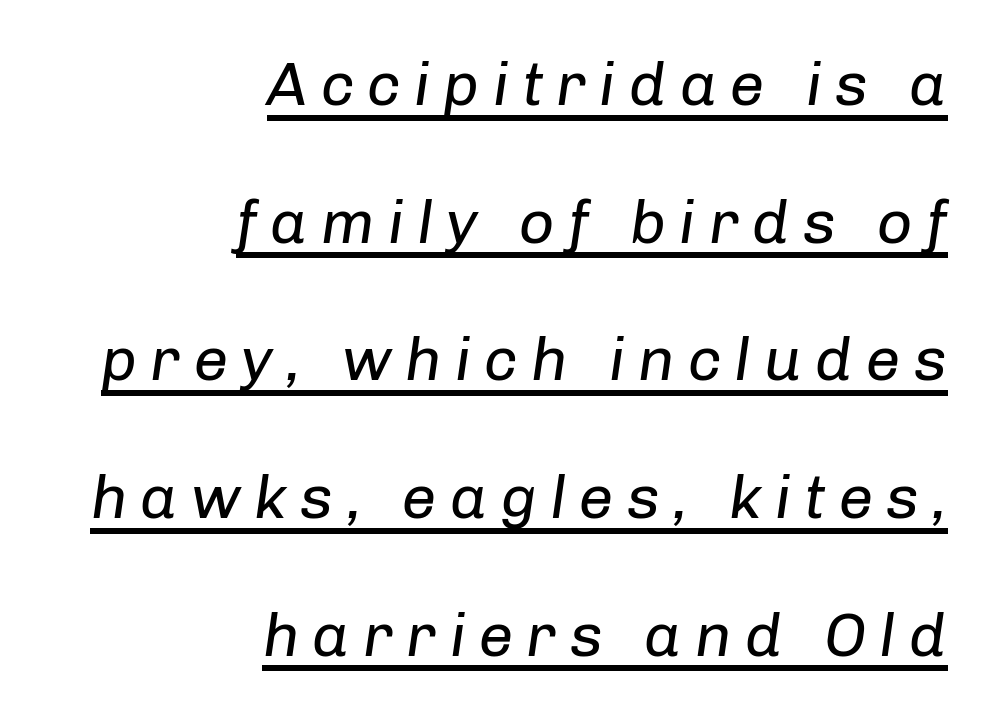
{"italic": "yes", "lean": "right", "slant_degrees": 8, "bold": "no", "weight": "regular", "width": "normal", "stroke_contrast": "low", "x_height": "medium", "monospaced": "no", "underline": "yes", "align": "right", "line_spacing": "loose", "line_spacing_ratio": 2.22, "letter_spacing": "wide", "letter_spacing_em": 0.21, "glyph_px": 62}
